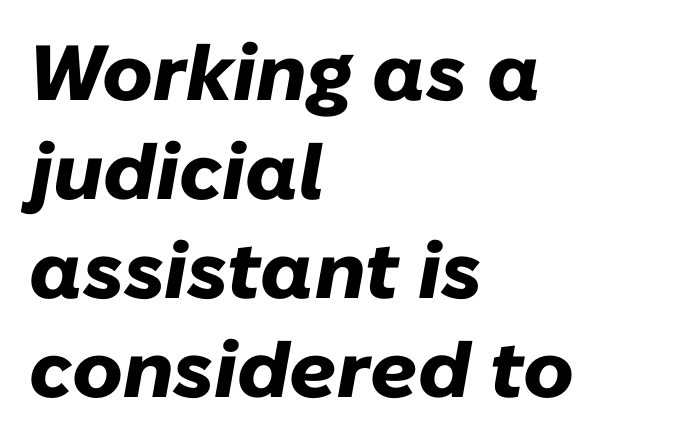
The image shows 78 px heavy type, italic (leaning right); set left-aligned, normal line spacing (1.27x), normal letter spacing, not underlined; low stroke contrast and a medium x-height.
